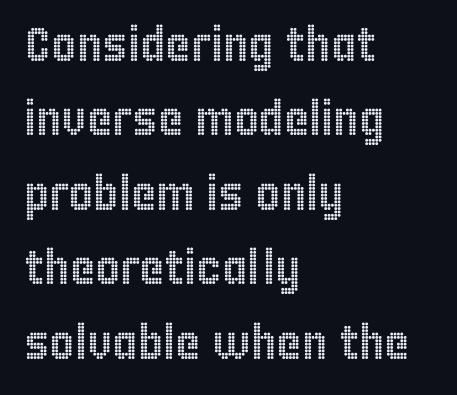
{"italic": "no", "width": "condensed", "x_height": "large", "monospaced": "no", "underline": "no", "align": "left", "line_spacing": "normal", "line_spacing_ratio": 1.55, "letter_spacing": "normal", "letter_spacing_em": 0.0, "glyph_px": 48}
